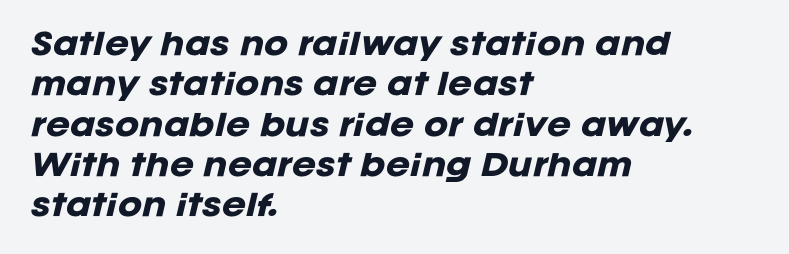
The image shows 29 px heavy type, italic (leaning right); set left-aligned, normal line spacing (1.39x), normal letter spacing, not underlined; low stroke contrast and a large x-height.
